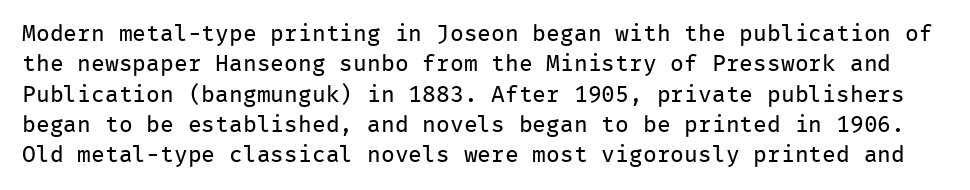
The image shows 23 px text type, upright; set normal line spacing (1.32x), normal letter spacing, not underlined.
